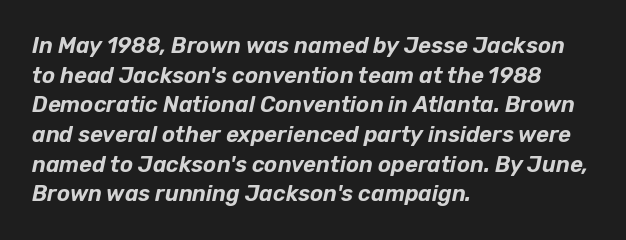
What's the leading like? Ordinary, nothing unusual. Short and long lines alike share a common starting point at left. Descenders hang freely into open space. Observe the ordinary spacing: letters are neighbours, not strangers. The text carries the slant typical of an italic or oblique font.
